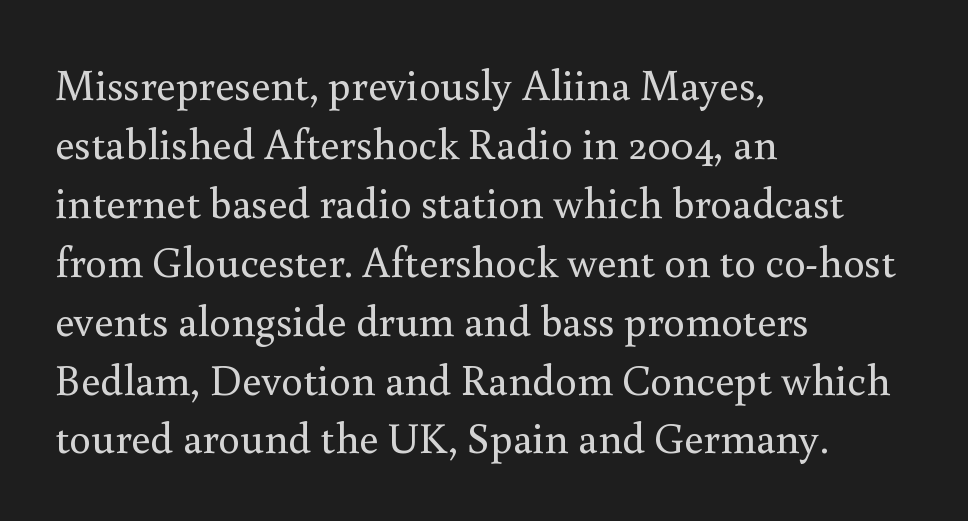
Quick note: interline space is typical. Italic? Not at all — the glyphs are vertical. Letters rest on an invisible, unmarked baseline. Unlike a clean sans, this face finishes its strokes with serifs. The letters advance in unequal steps, a hallmark of proportional type. No heavy texture on the line: the type isn't bold.
